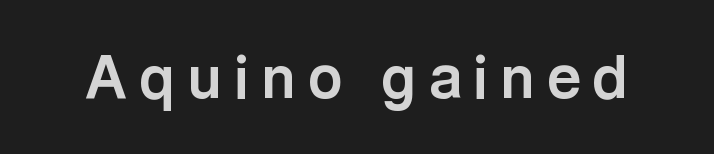
The sample has been set heavy, in full bold. Regarding serifs, this sample does without them. You could not count columns in this text — the font is proportionally spaced. You could only call the tracking loose — the letters float apart.
